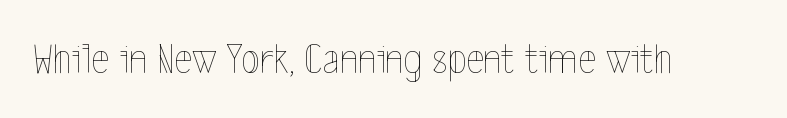
These lines were composed using upright roman letters. Glance below the letters and you will spot only blank space. On a weight scale, this lands at 450 or below. The line texture is even and compact thanks to regular tracking.
